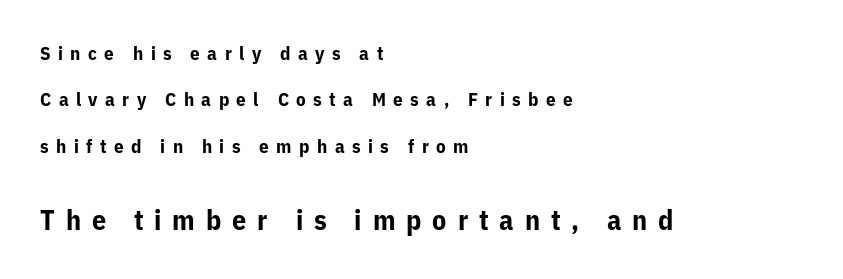
Lines of text with bare space underneath. Baseline-to-baseline distance is far greater than the letter height. Think of a printed novel: that variable character pitch is what you see here. Visually the block forms a straight wall on the left and a jagged coastline on the right.
